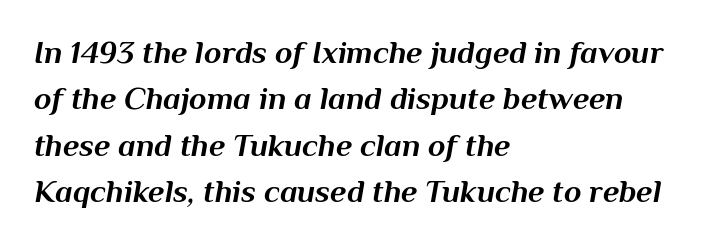
No word sits above an underline. Each letter keeps its own natural width here, so spacing adapts to shape. Leading: standard. The text carries the slant typical of an italic or oblique font. You could call the tracking neutral — neither tight nor loose. Each glyph is drawn with heavy, bold strokes.
